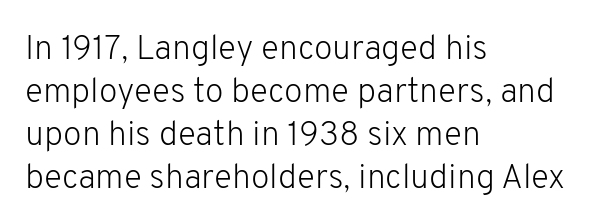
Q: Is the text bold? A: No.
Q: Is the text italic (slanted)? A: No, it is upright.
Q: Is the typeface a serif or a sans-serif typeface? A: Sans-serif.
Q: Is the text underlined? A: No.
Q: How is the paragraph aligned? A: Left-aligned.
Q: Is the spacing between letters normal or unusually wide? A: Normal.
Q: Is the spacing between lines tight, normal or loose? A: Normal.
Q: Width (condensed, normal, or wide)? A: Normal.
Q: Stroke contrast? A: Low.
Q: x-height? A: Medium.
Q: Monospaced? A: No.
